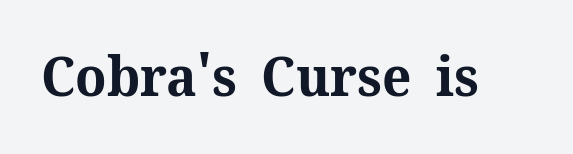
{"serif": "yes", "italic": "no", "bold": "yes", "weight": "bold", "width": "normal", "stroke_contrast": "medium", "x_height": "medium", "monospaced": "no", "underline": "no", "letter_spacing": "normal", "letter_spacing_em": 0.0, "glyph_px": 55}
